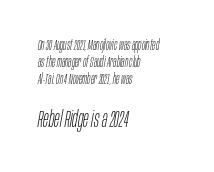
Q: Is the text bold? A: No.
Q: Is the text italic (slanted)? A: Yes, it leans right by about 10 degrees.
Q: Is the text underlined? A: No.
Q: How is the paragraph aligned? A: Left-aligned.
Q: Is the spacing between letters normal or unusually wide? A: Normal.
Q: Which block of text is set in a larger size, the first (top) or the second (bottom)? A: The second (bottom) one.
